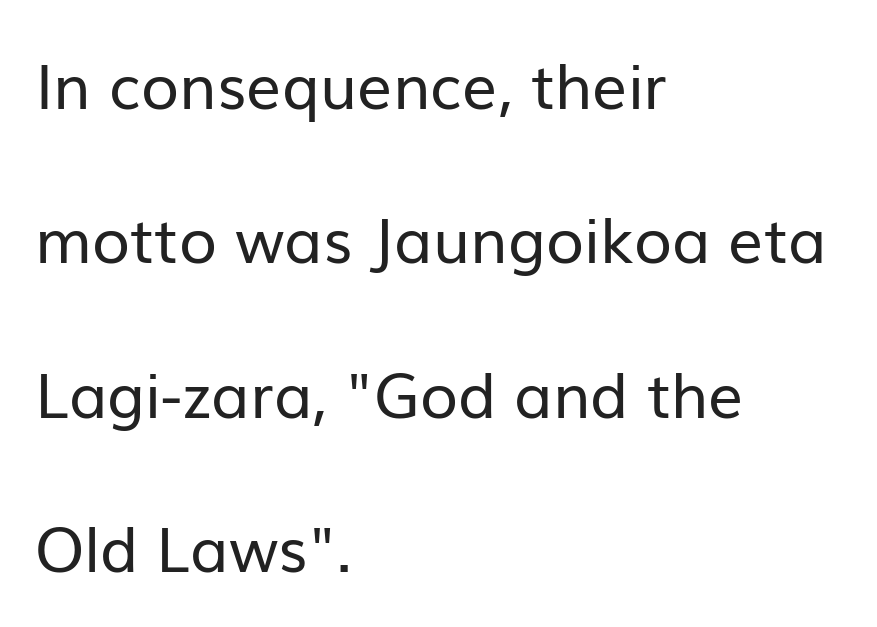
{"serif": "no", "italic": "no", "bold": "no", "weight": "regular", "width": "normal", "stroke_contrast": "low", "x_height": "medium", "monospaced": "no", "underline": "no", "align": "left", "line_spacing": "loose", "line_spacing_ratio": 2.49, "letter_spacing": "normal", "letter_spacing_em": 0.0, "glyph_px": 62}
